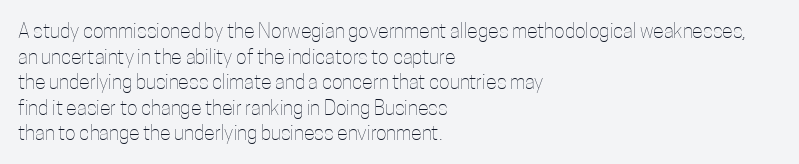
The weight would be labelled regular, book, light, or lighter still. Tall strokes in this sample are plumb rather than angled. These lines stack with their left ends in a neat column. Unmarked baselines from the first word to the last. Regular leading. A typesetter would call this zero additional tracking.
